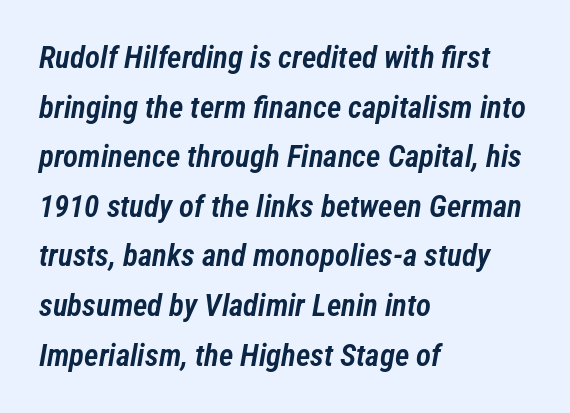
{"italic": "yes", "lean": "right", "slant_degrees": 12, "bold": "semi", "weight": "semibold", "width": "condensed", "stroke_contrast": "low", "x_height": "medium", "monospaced": "no", "underline": "no", "align": "left", "line_spacing": "normal", "line_spacing_ratio": 1.6, "letter_spacing": "normal", "letter_spacing_em": 0.0, "glyph_px": 31}
